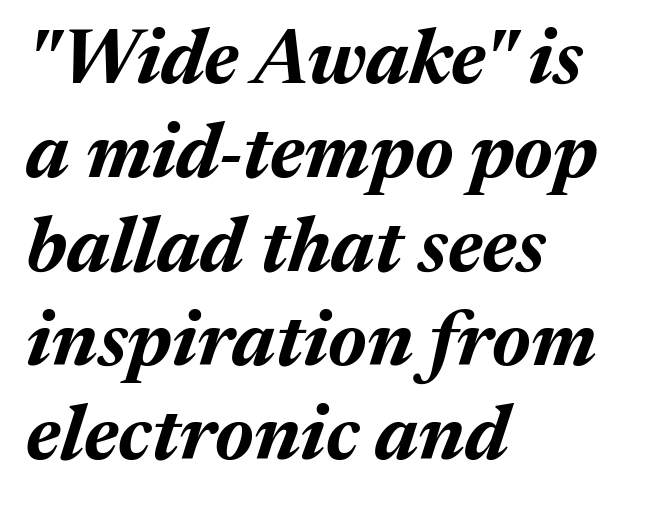
Q: Is the text bold? A: Yes.
Q: Is the text italic (slanted)? A: Yes, it leans right by about 17 degrees.
Q: Is the text underlined? A: No.
Q: How is the paragraph aligned? A: Left-aligned.
Q: Is the spacing between letters normal or unusually wide? A: Normal.
Q: Width (condensed, normal, or wide)? A: Normal.
Q: Stroke contrast? A: Medium.
Q: x-height? A: Medium.
Q: Monospaced? A: No.
